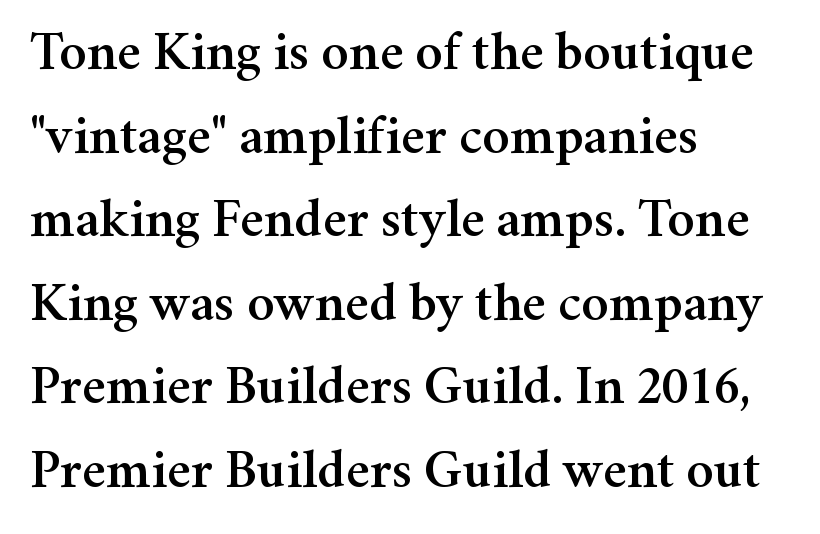
The image shows 55 px serif type, upright; set left-aligned, normal line spacing (1.52x), normal letter spacing, not underlined; medium stroke contrast and a medium x-height.
